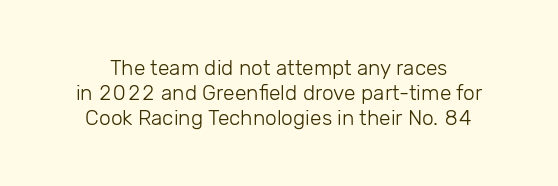
The image shows 21 px text type, upright; set line spacing 1.19x, normal letter spacing, not underlined.
